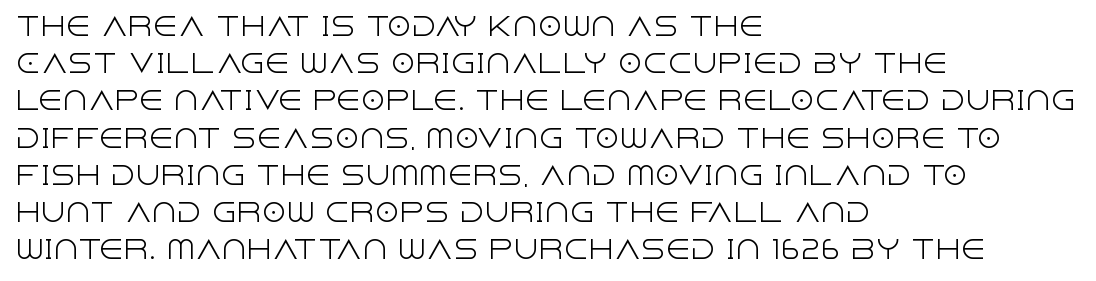
The image shows 25 px text type, upright; set left-aligned, normal line spacing (1.49x), normal letter spacing, not underlined.
